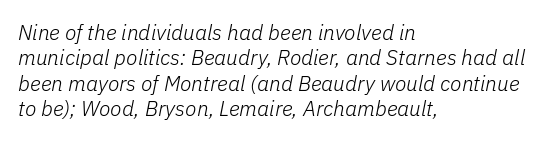
{"italic": "yes", "lean": "right", "slant_degrees": 11, "bold": "no", "underline": "no", "align": "left", "line_spacing_ratio": 1.21, "letter_spacing": "normal", "letter_spacing_em": 0.0, "glyph_px": 21}
